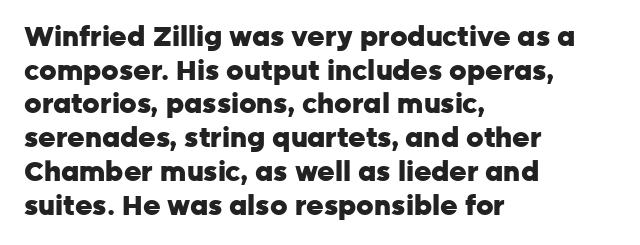
The image shows 27 px bold type, upright; set left-aligned, normal line spacing (1.25x), normal letter spacing, not underlined.
